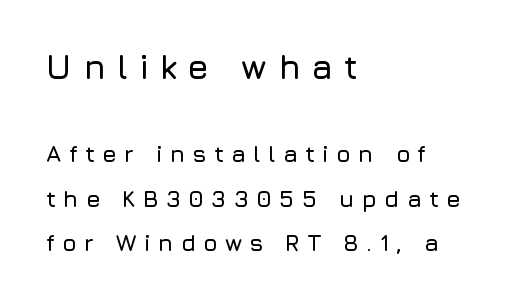
Upright lettering throughout. Quick note: underline off. To sum up the face: it is a sans, with no serifs. Character widths vary here, with narrow letters taking less room than wide ones.
